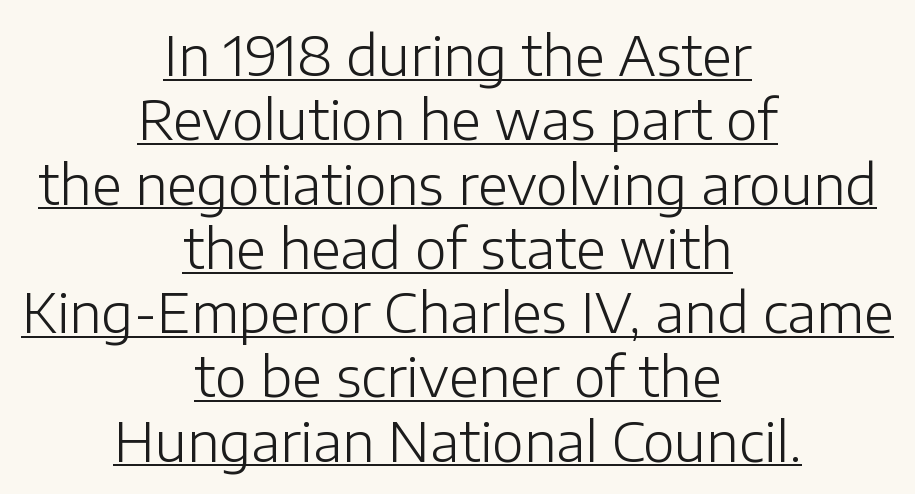
Q: Is the text bold? A: No.
Q: Is the text italic (slanted)? A: No, it is upright.
Q: Is the typeface a serif or a sans-serif typeface? A: Sans-serif.
Q: Is the text underlined? A: Yes.
Q: How is the paragraph aligned? A: Centered.
Q: Is the spacing between letters normal or unusually wide? A: Normal.
Q: Width (condensed, normal, or wide)? A: Normal.
Q: Stroke contrast? A: Low.
Q: x-height? A: Medium.
Q: Monospaced? A: No.
